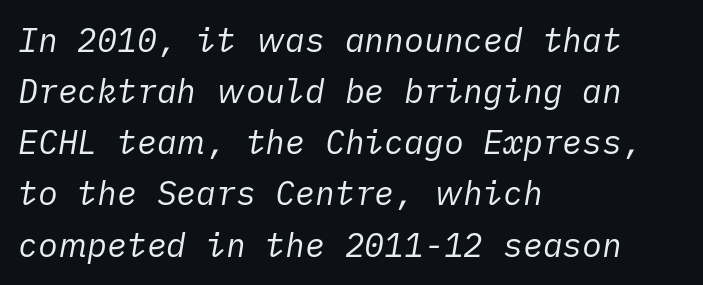
{"italic": "yes", "lean": "right", "slant_degrees": 10, "bold": "no", "weight": "regular", "width": "normal", "stroke_contrast": "low", "x_height": "medium", "underline": "no", "align": "left", "line_spacing": "normal", "line_spacing_ratio": 1.55, "letter_spacing": "normal", "letter_spacing_em": 0.0, "glyph_px": 33}
